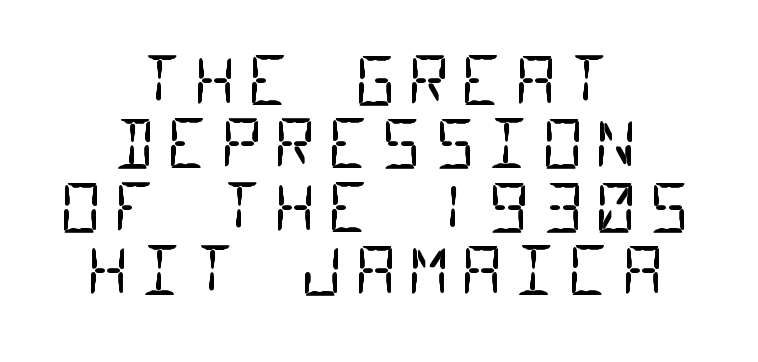
The image shows 66 px regular-weight, condensed sans-serif type, monospaced; set centered, tight line spacing (0.96x), not underlined; low stroke contrast and a large x-height.
